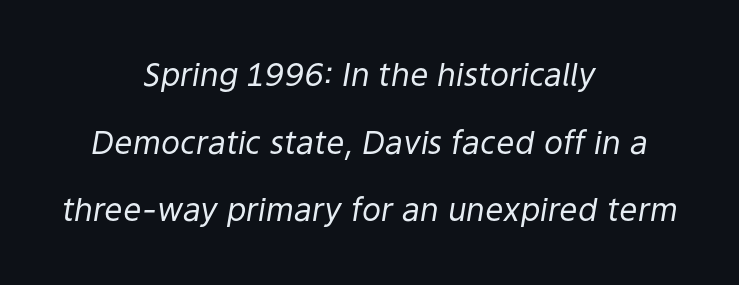
The rendering applies a slant to the glyphs. The passage shown is typed in a proportional face where columns would drift. Is there much room between lines? Yes — plenty of vertical air separates them. The typeface has the unassuming heft of standard copy or less. The zone under the glyphs is completely vacant.
